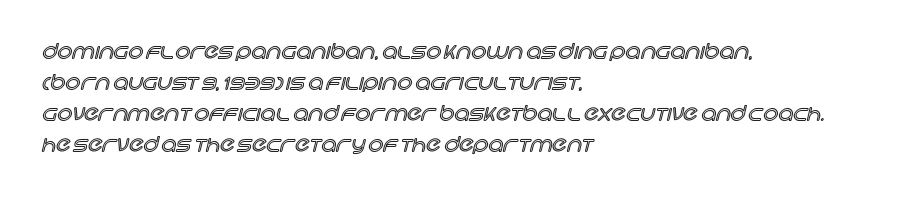
Does the copy run flush right? No — it runs flush left. Between one letter and the next there's only the usual sliver of space. The designer left line spacing at the default.
